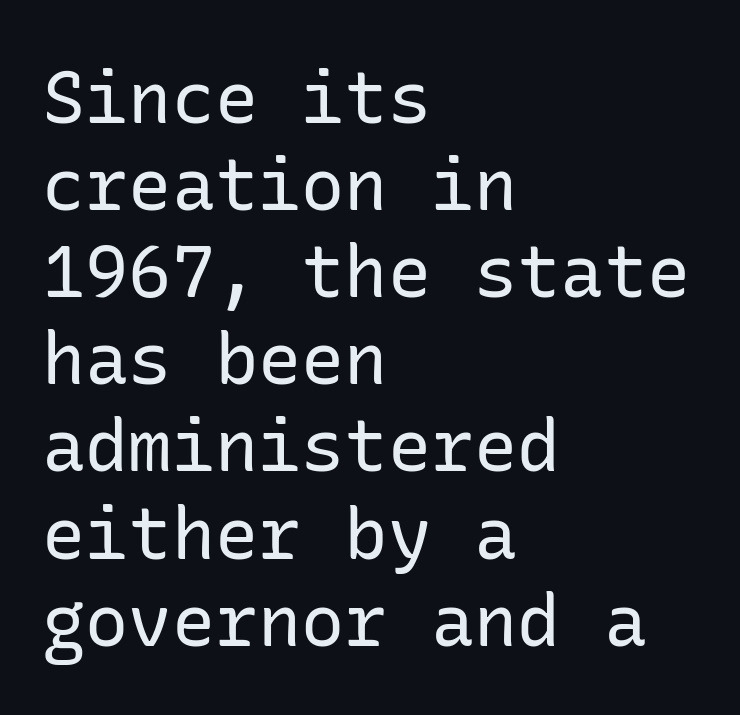
{"serif": "no", "italic": "no", "bold": "no", "weight": "regular", "width": "normal", "stroke_contrast": "low", "x_height": "medium", "underline": "no", "align": "left", "line_spacing_ratio": 1.21, "letter_spacing": "normal", "letter_spacing_em": 0.0, "glyph_px": 72}
